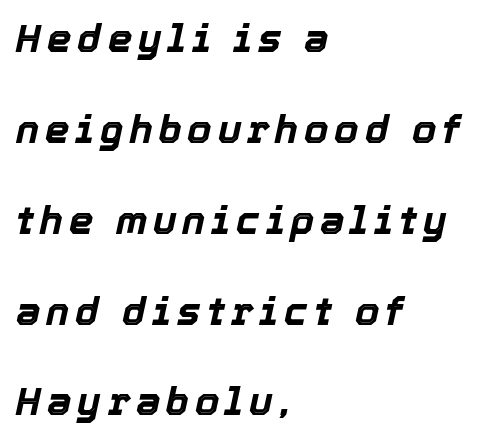
Q: Is the text bold? A: Yes.
Q: Is the text italic (slanted)? A: Yes, it leans right by about 12 degrees.
Q: Is the text underlined? A: No.
Q: How is the paragraph aligned? A: Left-aligned.
Q: Is the spacing between lines tight, normal or loose? A: Loose.
Q: Width (condensed, normal, or wide)? A: Normal.
Q: x-height? A: Medium.
Q: Monospaced? A: No.
